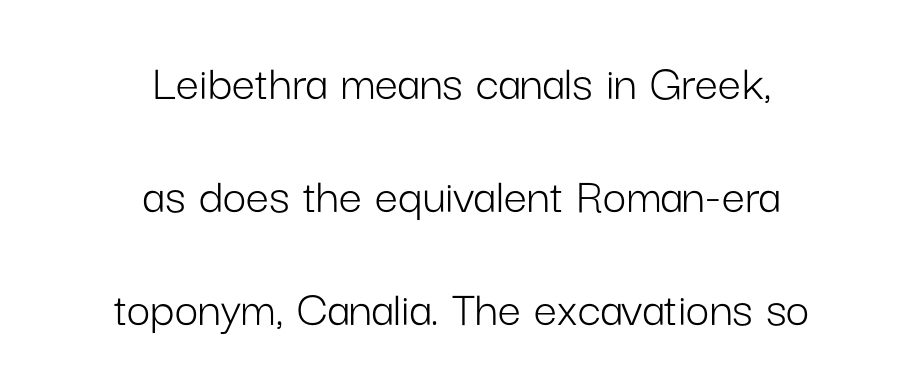
{"serif": "no", "italic": "no", "bold": "no", "weight": "light", "width": "normal", "stroke_contrast": "low", "x_height": "medium", "monospaced": "no", "underline": "no", "align": "center", "line_spacing": "loose", "line_spacing_ratio": 2.17, "letter_spacing": "normal", "letter_spacing_em": 0.0, "glyph_px": 52}
